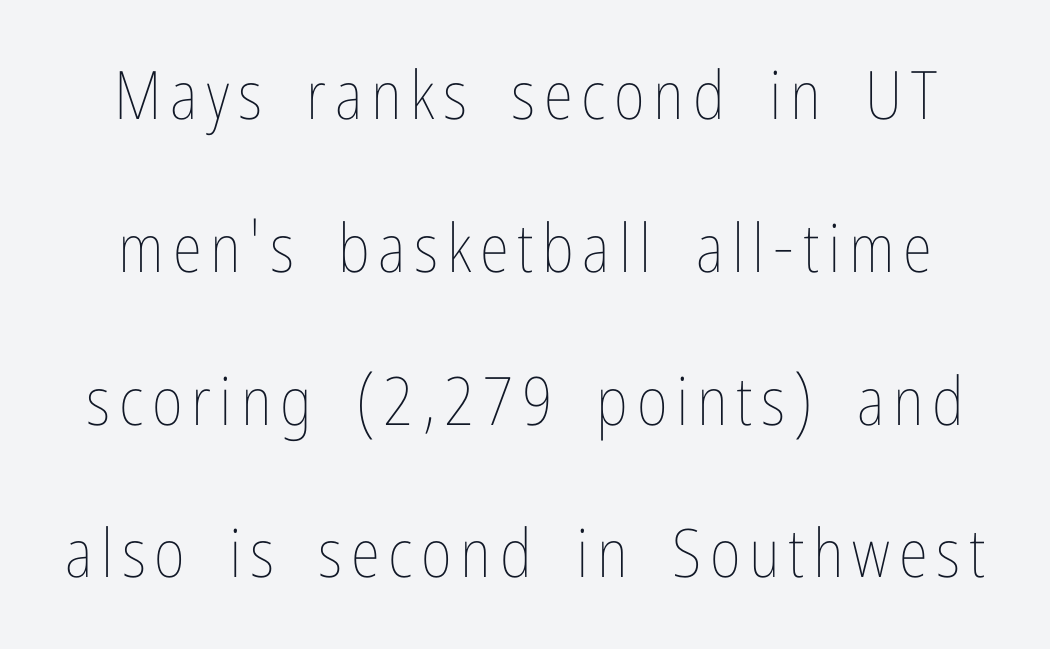
Q: Is the text bold? A: No.
Q: Is the text italic (slanted)? A: No, it is upright.
Q: Is the text underlined? A: No.
Q: Is the spacing between lines tight, normal or loose? A: Loose.
Q: Width (condensed, normal, or wide)? A: Condensed.
Q: Stroke contrast? A: Low.
Q: x-height? A: Medium.
Q: Monospaced? A: No.
